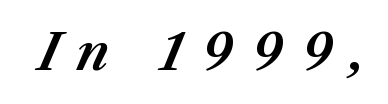
Q: Is the text italic (slanted)? A: Yes, it leans right by about 23 degrees.
Q: Is the text underlined? A: No.
Q: Is the spacing between letters normal or unusually wide? A: Unusually wide.
Q: Width (condensed, normal, or wide)? A: Normal.
Q: Stroke contrast? A: Medium.
Q: x-height? A: Medium.
Q: Monospaced? A: No.
